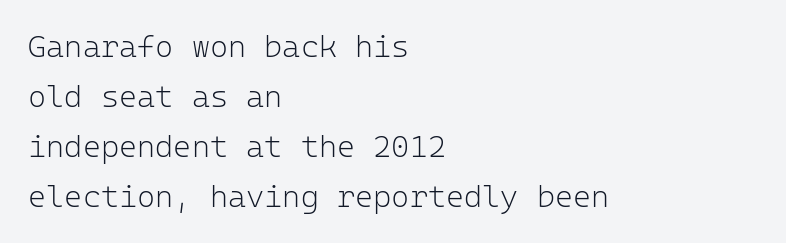
The image shows 31 px light sans-serif type, upright, monospaced; set left-aligned, normal line spacing (1.61x), normal letter spacing, not underlined; low stroke contrast and a medium x-height.
